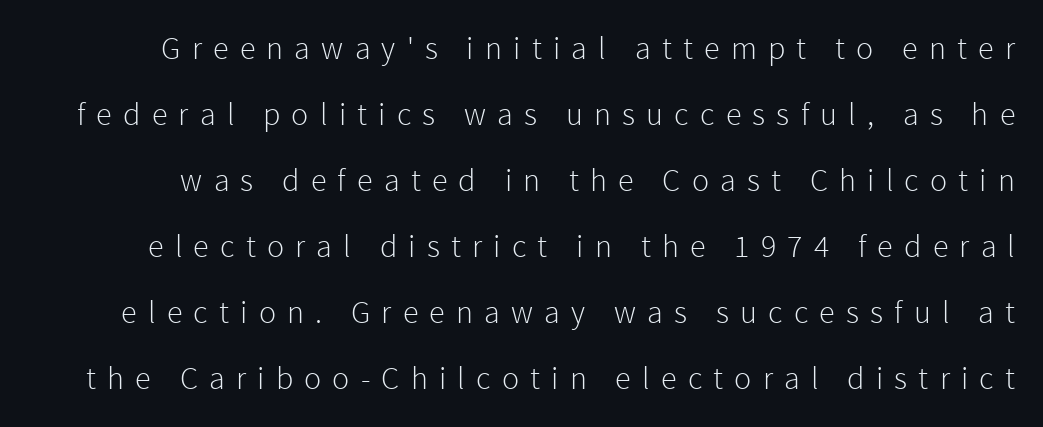
The image shows 32 px light sans-serif type, upright; set loose line spacing (2.06x), unusually wide letter spacing (+0.35 em), not underlined; low stroke contrast and a medium x-height.
